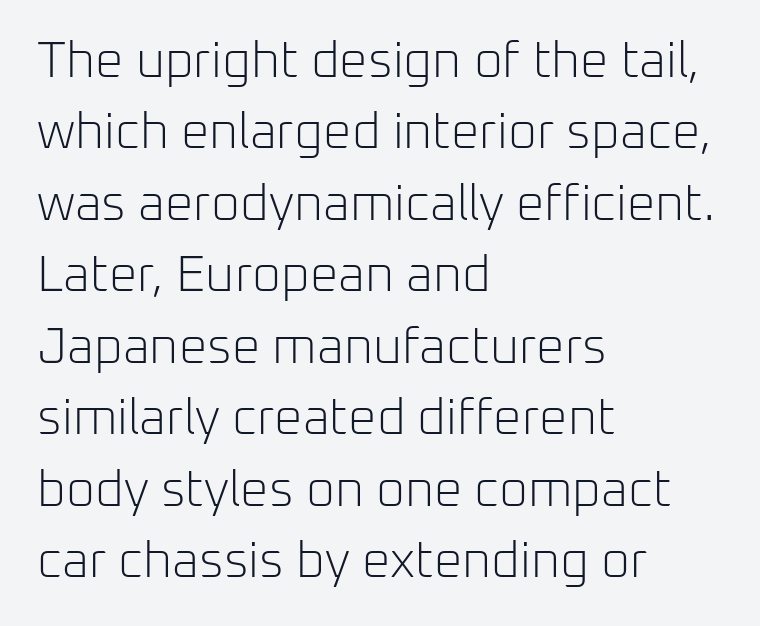
{"serif": "no", "italic": "no", "bold": "no", "weight": "light", "width": "normal", "stroke_contrast": "low", "x_height": "medium", "monospaced": "no", "underline": "no", "align": "left", "line_spacing": "normal", "line_spacing_ratio": 1.43, "letter_spacing": "normal", "letter_spacing_em": 0.0, "glyph_px": 50}
